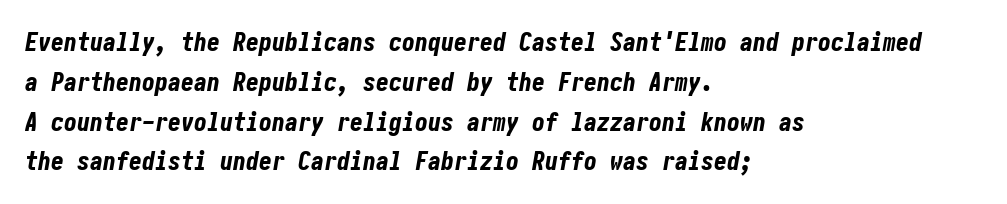
The image shows 26 px bold type, italic (leaning right); set left-aligned, normal line spacing (1.53x), normal letter spacing, not underlined.
